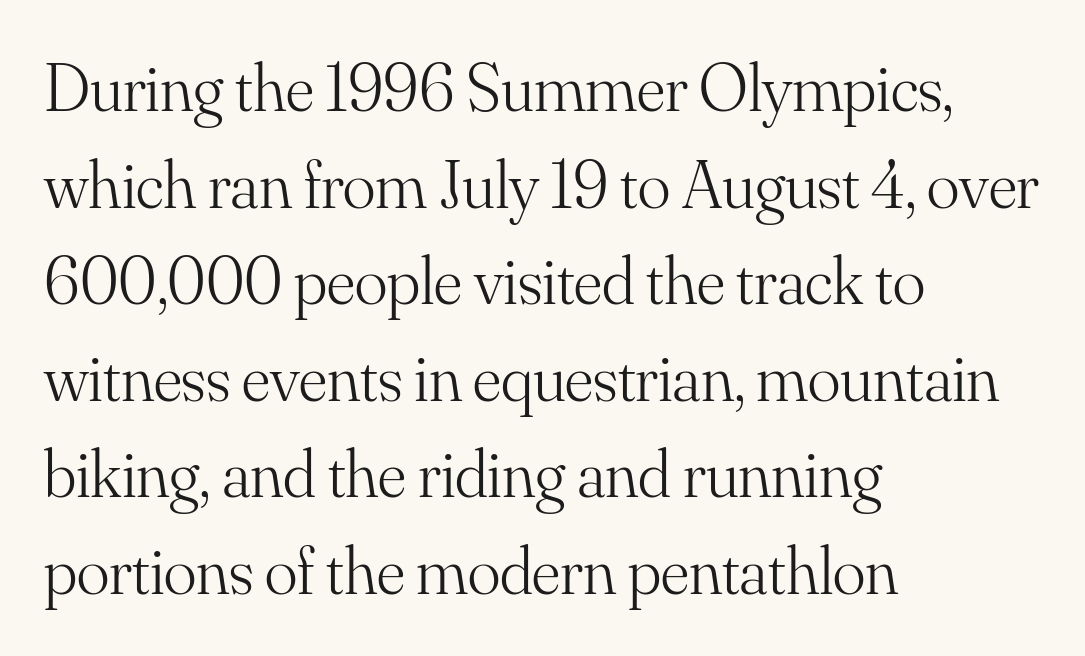
Underline: absent. Nope, not italic — everything's standing straight. Is this a heavy cut? Hardly; it is regular or lighter. The face used here is proportionally spaced, like ordinary book or web type. Does the type have serifs? Yes, each stem ends in a small foot. Line spacing here is normal.
